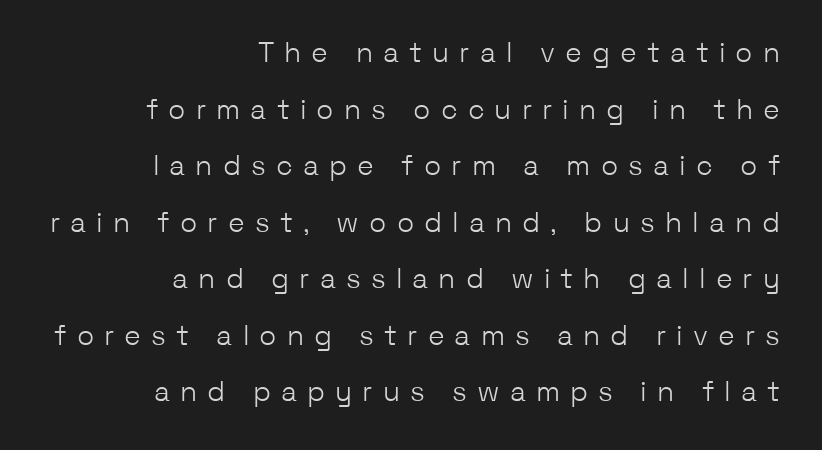
The space directly below the letters is spotless. Rendered with straight, roman letterforms. The weight tops out at a normal text grade. Someone cranked the tracking dial way up on this one.
